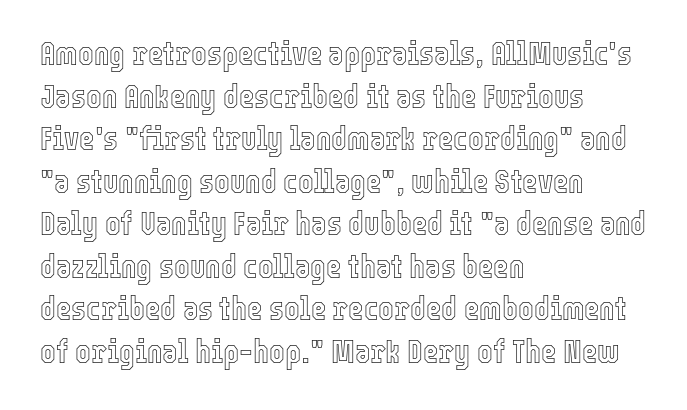
Q: Is the text italic (slanted)? A: No, it is upright.
Q: Is the text underlined? A: No.
Q: How is the paragraph aligned? A: Left-aligned.
Q: Is the spacing between letters normal or unusually wide? A: Normal.
Q: Is the spacing between lines tight, normal or loose? A: Normal.
Q: Width (condensed, normal, or wide)? A: Condensed.
Q: x-height? A: Medium.
Q: Monospaced? A: No.
